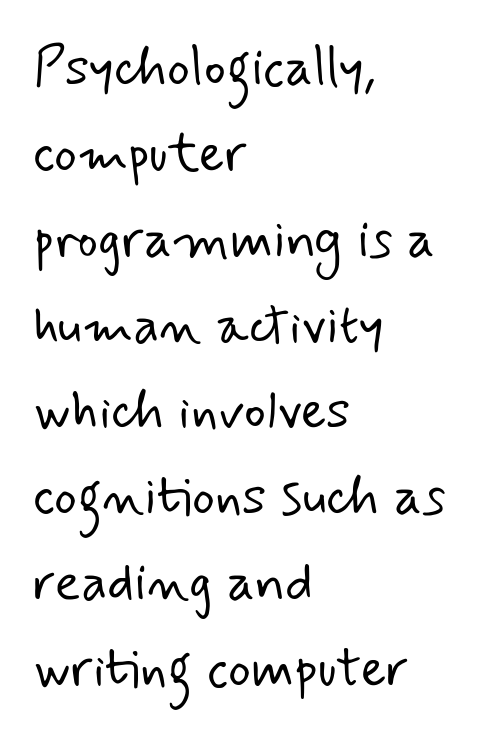
The image shows 54 px light sans-serif type; set left-aligned, normal line spacing (1.59x), normal letter spacing, not underlined; low stroke contrast and a small x-height.
